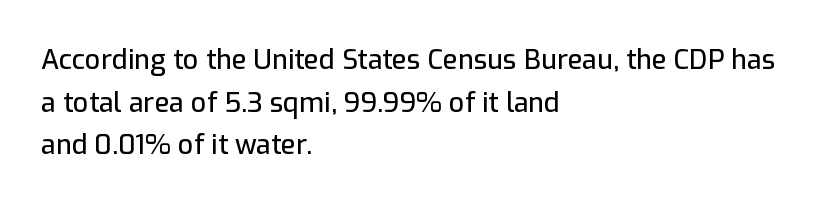
{"italic": "no", "underline": "no", "align": "left", "line_spacing": "normal", "line_spacing_ratio": 1.58, "letter_spacing": "normal", "letter_spacing_em": 0.0, "glyph_px": 27}
